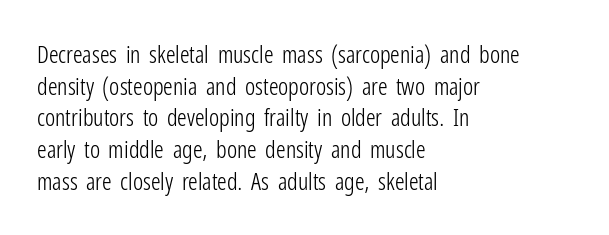
Q: Is the text bold? A: No.
Q: Is the text italic (slanted)? A: No, it is upright.
Q: Is the text underlined? A: No.
Q: How is the paragraph aligned? A: Left-aligned.
Q: Is the spacing between letters normal or unusually wide? A: Normal.
Q: Is the spacing between lines tight, normal or loose? A: Normal.
